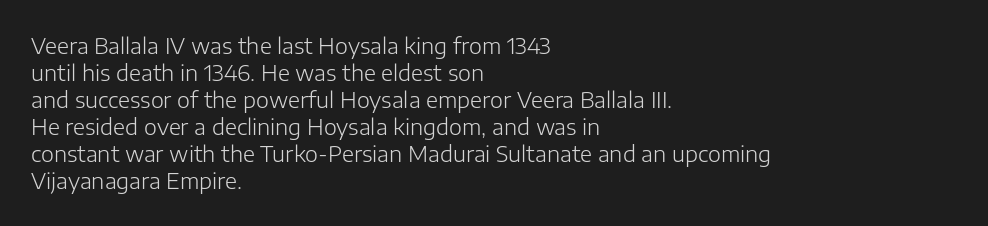
Beneath every word, the page is bare. The lettering holds an erect, upright posture throughout. Caption: face not bold, strokes unweighted. The gaps between neighbouring characters are ordinary and unremarkable.
